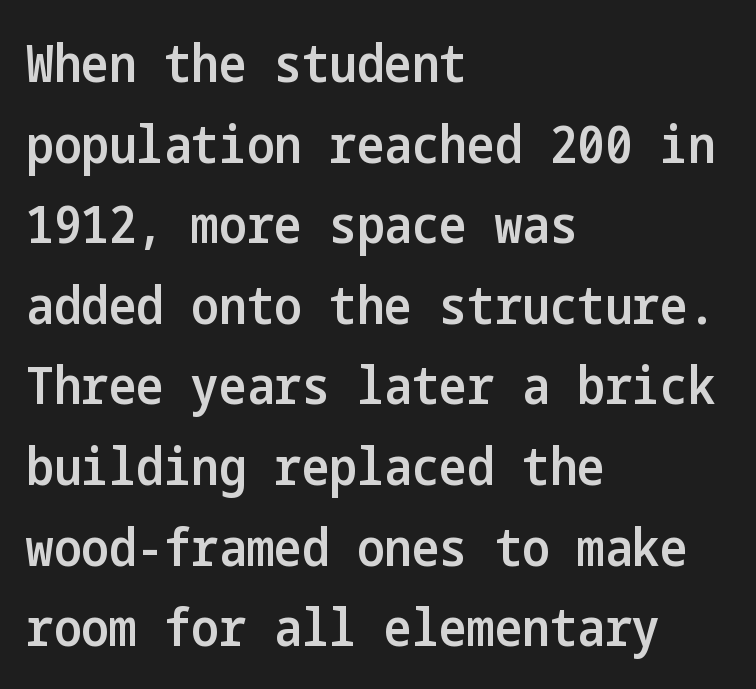
Compared with typical paragraphs, the rows here are spaced about the same. Is the letter spacing exaggerated? No — it looks like the ordinary default. This is the regular roman posture of the typeface. You can tell from the bare stems that sans-serif type was used. In CSS terms this would be text-align: left. Any mark beneath the type? The region is blank.
